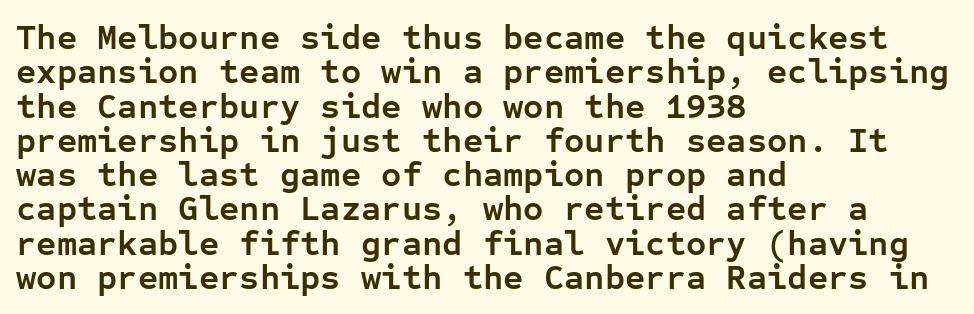
{"serif": "no", "italic": "no", "bold": "yes", "weight": "semibold", "width": "normal", "stroke_contrast": "low", "x_height": "medium", "monospaced": "yes", "underline": "no", "align": "left", "line_spacing": "tight", "line_spacing_ratio": 0.98, "letter_spacing": "normal", "letter_spacing_em": 0.0, "glyph_px": 35}
